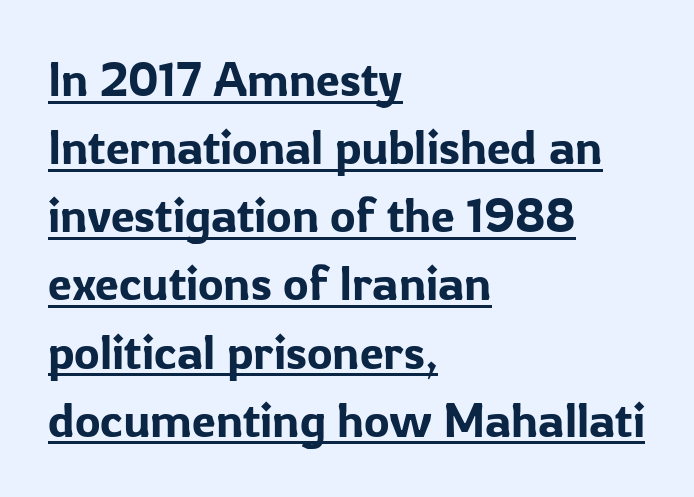
{"serif": "no", "italic": "no", "width": "normal", "stroke_contrast": "low", "x_height": "medium", "monospaced": "no", "underline": "yes", "align": "left", "line_spacing": "normal", "line_spacing_ratio": 1.42, "letter_spacing": "normal", "letter_spacing_em": 0.0, "glyph_px": 48}
